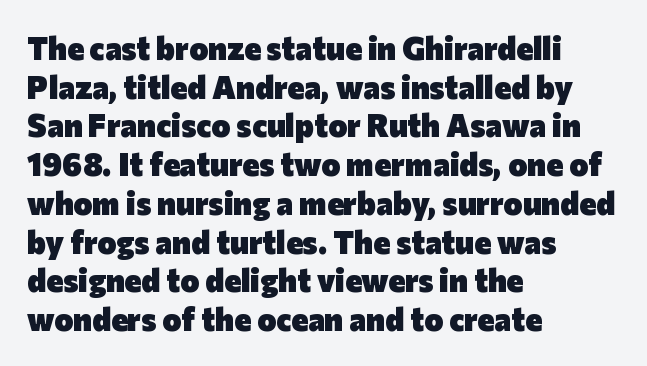
{"serif": "no", "italic": "no", "bold": "yes", "weight": "heavy", "width": "normal", "stroke_contrast": "low", "x_height": "medium", "monospaced": "no", "underline": "no", "align": "left", "line_spacing_ratio": 1.21, "letter_spacing": "normal", "letter_spacing_em": 0.0, "glyph_px": 32}
